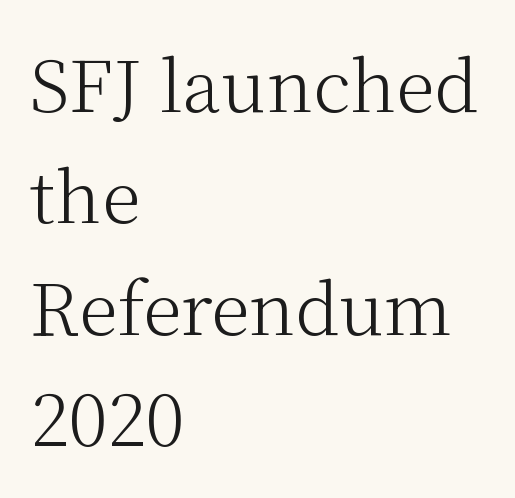
The image shows 71 px light serif type, upright; set left-aligned, normal line spacing (1.57x), normal letter spacing, not underlined; medium stroke contrast and a medium x-height.
